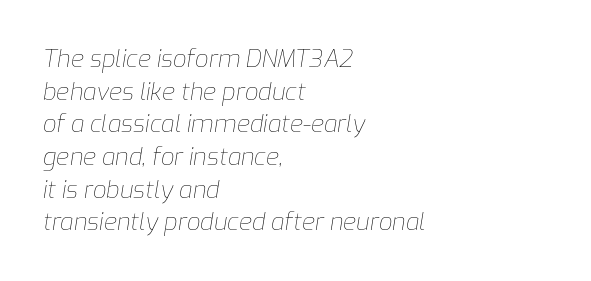
Q: Is the text bold? A: No.
Q: Is the text italic (slanted)? A: Yes, it leans right by about 9 degrees.
Q: Is the text underlined? A: No.
Q: How is the paragraph aligned? A: Left-aligned.
Q: Is the spacing between letters normal or unusually wide? A: Normal.
Q: Is the spacing between lines tight, normal or loose? A: Normal.
